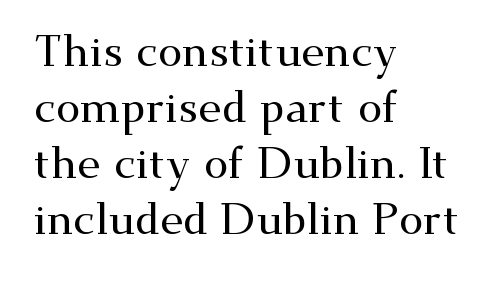
{"serif": "yes", "italic": "no", "width": "wide", "stroke_contrast": "medium", "x_height": "small", "monospaced": "no", "underline": "no", "align": "left", "line_spacing": "normal", "line_spacing_ratio": 1.27, "letter_spacing": "normal", "letter_spacing_em": 0.0, "glyph_px": 44}
